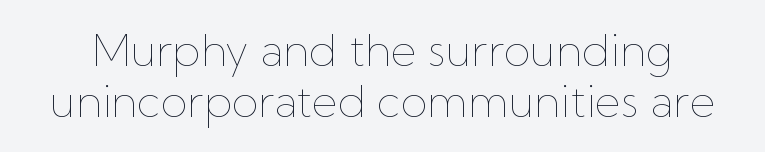
The image shows 44 px thin type, upright; set line spacing 1.16x, normal letter spacing, not underlined; low stroke contrast and a medium x-height.
